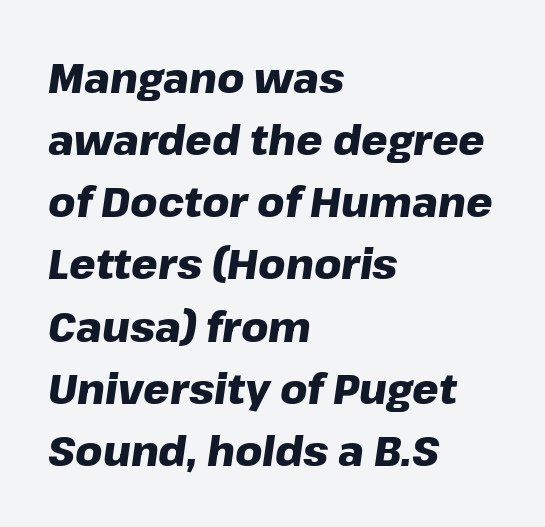
The image shows 42 px heavy type, italic (leaning right); set left-aligned, normal line spacing (1.48x), normal letter spacing, not underlined; low stroke contrast and a medium x-height.
